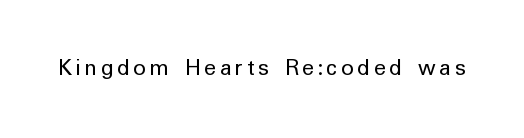
The image shows 25 px text type, upright; set not underlined.
